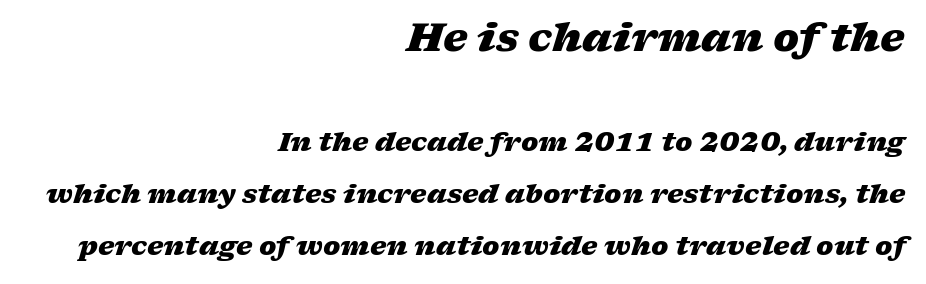
{"italic": "yes", "lean": "right", "slant_degrees": 17, "bold": "yes", "weight": "heavy", "width": "wide", "stroke_contrast": "low", "x_height": "medium", "monospaced": "no", "underline": "no", "align": "right", "line_spacing": "loose", "line_spacing_ratio": 2.01, "letter_spacing": "normal", "letter_spacing_em": 0.0, "larger_block": "first", "size_ratio": 1.5, "glyph_px": 39}
